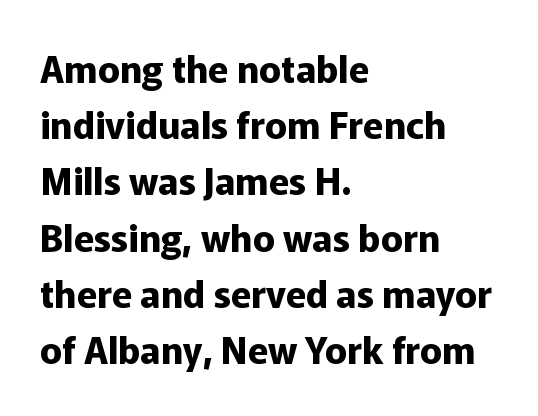
Q: Is the text bold? A: Yes.
Q: Is the text italic (slanted)? A: No, it is upright.
Q: Is the typeface a serif or a sans-serif typeface? A: Sans-serif.
Q: Is the text underlined? A: No.
Q: How is the paragraph aligned? A: Left-aligned.
Q: Is the spacing between letters normal or unusually wide? A: Normal.
Q: Is the spacing between lines tight, normal or loose? A: Normal.
Q: Width (condensed, normal, or wide)? A: Normal.
Q: Stroke contrast? A: Low.
Q: x-height? A: Medium.
Q: Monospaced? A: No.
